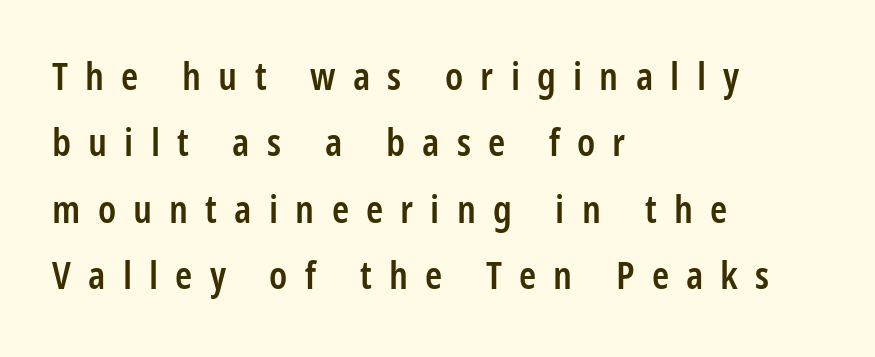
The image shows 39 px semibold, condensed sans-serif type, upright; set left-aligned, normal line spacing (1.7x), unusually wide letter spacing (+0.44 em), not underlined; low stroke contrast and a large x-height.
